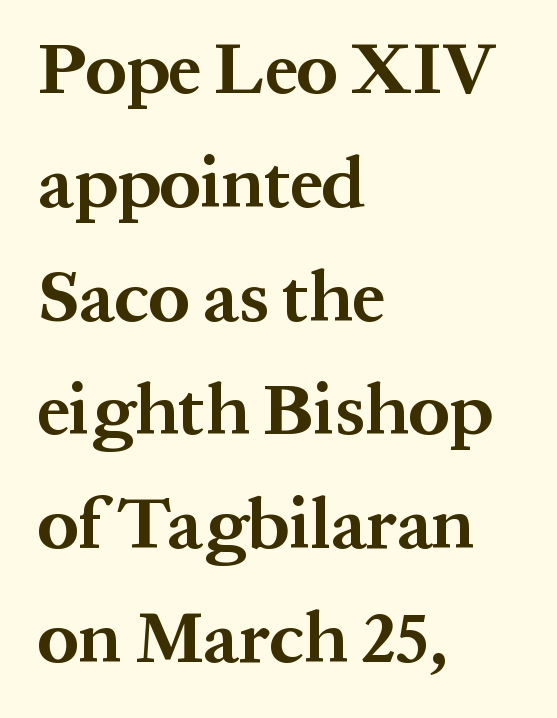
The designer left line spacing at the default. Default kerning and tracking; the words read as compact shapes. Upright lettering throughout. These lines are rendered in a variable-pitch font.
